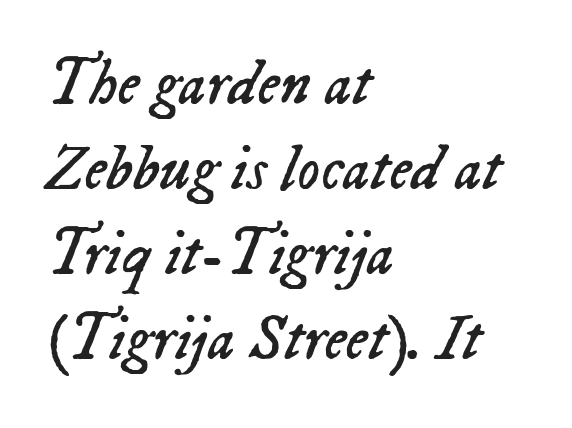
Q: Is the text bold? A: No.
Q: Is the text italic (slanted)? A: Yes, it leans right by about 23 degrees.
Q: Is the text underlined? A: No.
Q: How is the paragraph aligned? A: Left-aligned.
Q: Is the spacing between letters normal or unusually wide? A: Normal.
Q: Is the spacing between lines tight, normal or loose? A: Normal.
Q: Width (condensed, normal, or wide)? A: Normal.
Q: Stroke contrast? A: Low.
Q: x-height? A: Medium.
Q: Monospaced? A: No.
